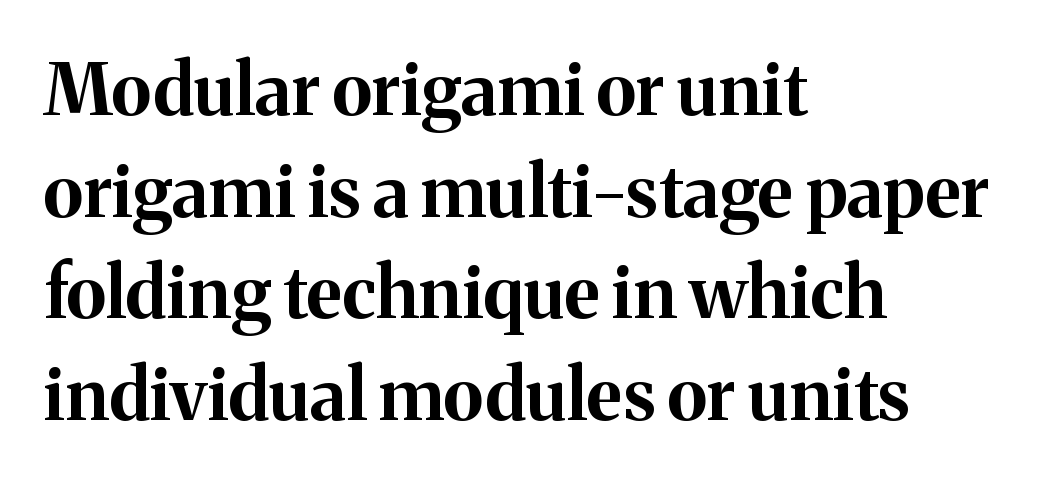
Unlike italic type, these characters show no tilt at all. The rendering uses natural spacing where letterforms have individual widths. A dark, heavy texture on the line: the type is bold. Little horizontal feet cap the strokes, marking this as serif type. If you drew a ruler down the left edge, every line would touch it. The gap between lines stays unmarked.
